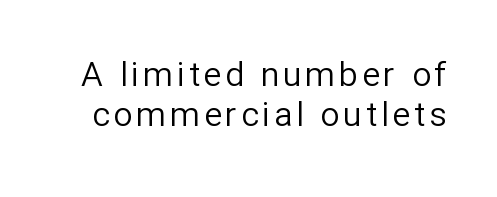
The image shows 34 px regular-weight sans-serif type, upright; set line spacing 1.19x, not underlined; low stroke contrast and a medium x-height.
